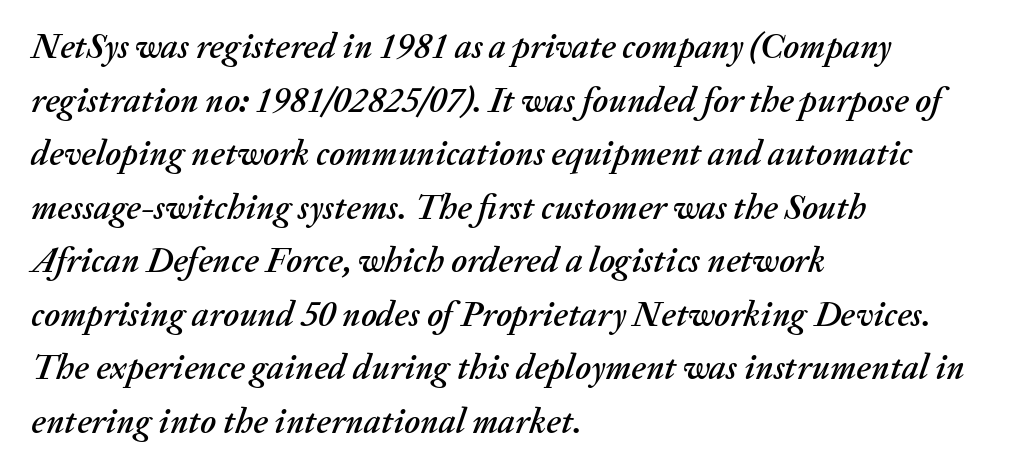
Q: Is the text italic (slanted)? A: Yes, it leans right by about 20 degrees.
Q: Is the text underlined? A: No.
Q: How is the paragraph aligned? A: Left-aligned.
Q: Is the spacing between letters normal or unusually wide? A: Normal.
Q: Is the spacing between lines tight, normal or loose? A: Normal.
Q: Width (condensed, normal, or wide)? A: Normal.
Q: Stroke contrast? A: Medium.
Q: x-height? A: Medium.
Q: Monospaced? A: No.
